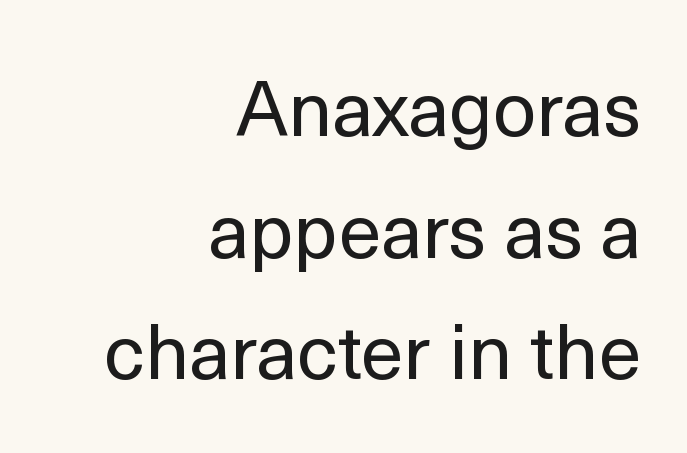
{"serif": "no", "italic": "no", "bold": "no", "weight": "regular", "width": "normal", "x_height": "medium", "monospaced": "no", "underline": "no", "align": "right", "line_spacing": "normal", "line_spacing_ratio": 1.58, "letter_spacing": "normal", "letter_spacing_em": 0.0, "glyph_px": 77}
